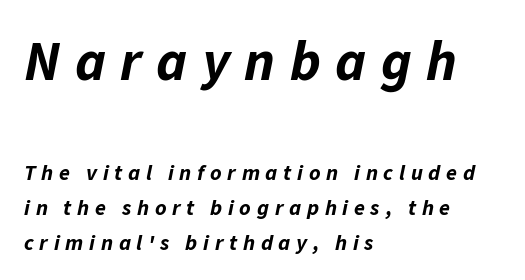
Q: Is the text bold? A: Yes.
Q: Is the text italic (slanted)? A: Yes, it leans right by about 11 degrees.
Q: Is the text underlined? A: No.
Q: How is the paragraph aligned? A: Left-aligned.
Q: Is the spacing between letters normal or unusually wide? A: Unusually wide.
Q: Is the spacing between lines tight, normal or loose? A: Normal.
Q: Which block of text is set in a larger size, the first (top) or the second (bottom)? A: The first (top) one.
Q: Width (condensed, normal, or wide)? A: Normal.
Q: Stroke contrast? A: Low.
Q: x-height? A: Medium.
Q: Monospaced? A: No.
